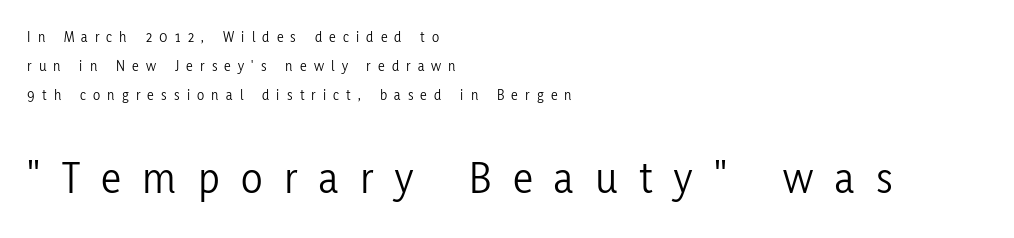
{"serif": "no", "italic": "no", "bold": "no", "weight": "light", "width": "condensed", "stroke_contrast": "low", "x_height": "medium", "monospaced": "no", "underline": "no", "align": "left", "line_spacing": "loose", "line_spacing_ratio": 1.94, "letter_spacing": "wide", "letter_spacing_em": 0.48, "larger_block": "second", "size_ratio": 3.0, "glyph_px": 45}
